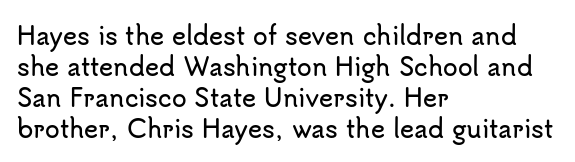
The image shows 24 px text type, upright; set left-aligned, normal line spacing (1.29x), normal letter spacing, not underlined.
